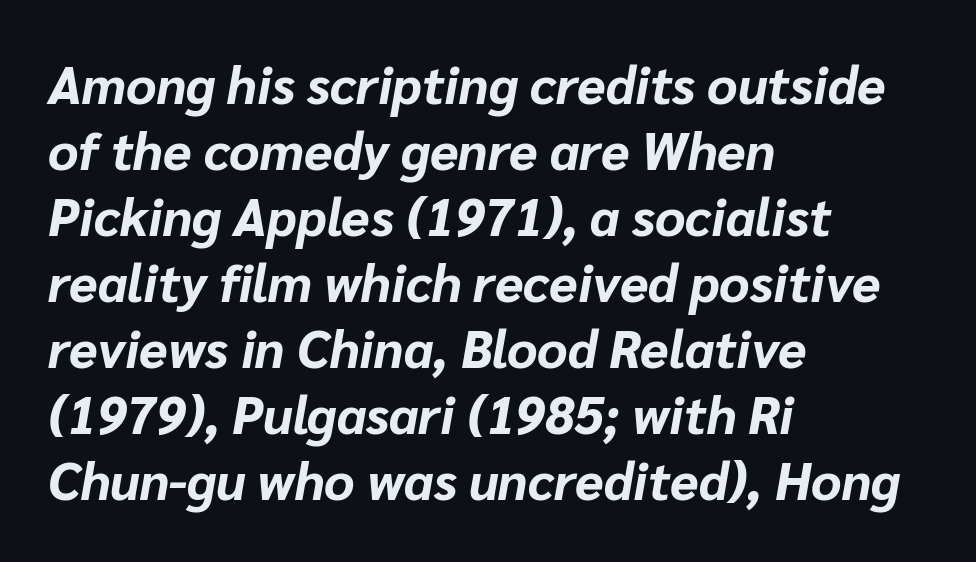
Q: Is the text bold? A: Yes.
Q: Is the text italic (slanted)? A: Yes, it leans right by about 10 degrees.
Q: Is the text underlined? A: No.
Q: How is the paragraph aligned? A: Left-aligned.
Q: Is the spacing between letters normal or unusually wide? A: Normal.
Q: Is the spacing between lines tight, normal or loose? A: Normal.
Q: Width (condensed, normal, or wide)? A: Normal.
Q: Stroke contrast? A: Low.
Q: x-height? A: Medium.
Q: Monospaced? A: No.
